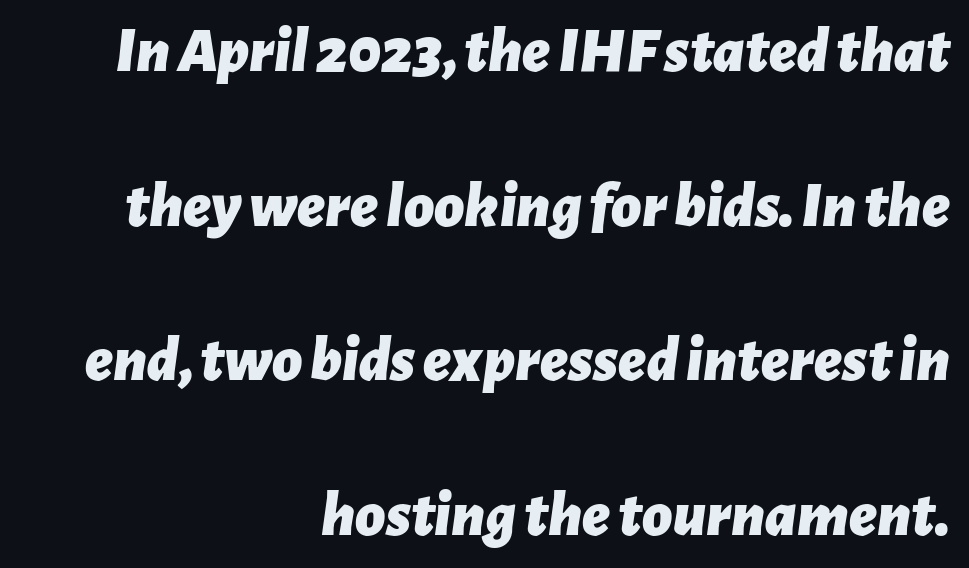
Q: Is the text bold? A: Yes.
Q: Is the text italic (slanted)? A: Yes, it leans right by about 7 degrees.
Q: Is the text underlined? A: No.
Q: How is the paragraph aligned? A: Right-aligned.
Q: Is the spacing between letters normal or unusually wide? A: Normal.
Q: Is the spacing between lines tight, normal or loose? A: Loose.
Q: Width (condensed, normal, or wide)? A: Normal.
Q: Stroke contrast? A: Low.
Q: x-height? A: Medium.
Q: Monospaced? A: No.
